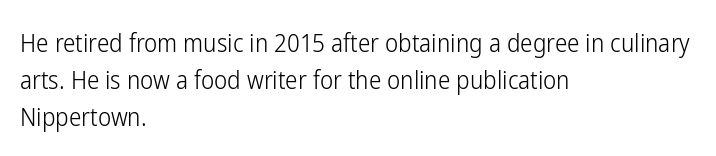
{"italic": "no", "bold": "no", "underline": "no", "align": "left", "line_spacing": "normal", "line_spacing_ratio": 1.49, "letter_spacing": "normal", "letter_spacing_em": 0.0, "glyph_px": 25}
